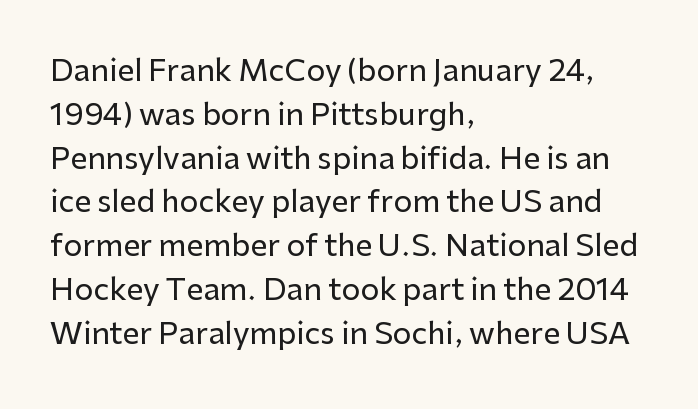
The letterforms sit shoulder to shoulder at normal distance. Is there any slant? The stems are plumb. Each row of text sits above clean, open space. Does the copy run flush right? No — it runs flush left. Regarding leading, the lines here are spaced in the standard way.
